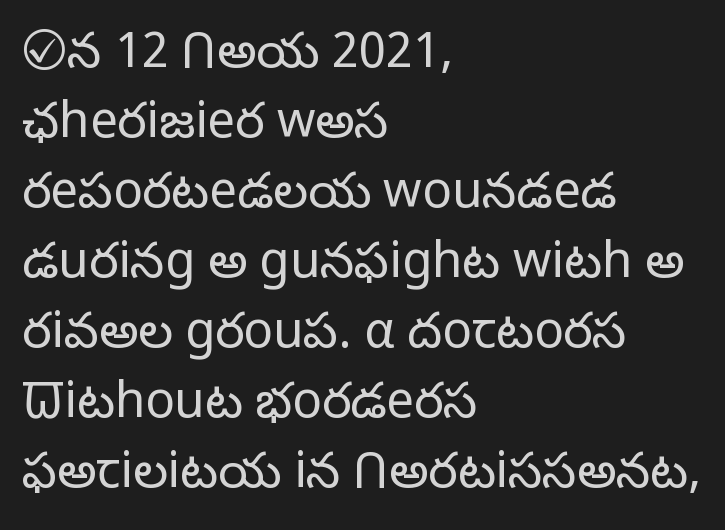
Q: Is the text bold? A: No.
Q: Is the text italic (slanted)? A: No, it is upright.
Q: Is the typeface a serif or a sans-serif typeface? A: Sans-serif.
Q: Is the text underlined? A: No.
Q: How is the paragraph aligned? A: Left-aligned.
Q: Is the spacing between letters normal or unusually wide? A: Normal.
Q: Is the spacing between lines tight, normal or loose? A: Normal.
Q: Width (condensed, normal, or wide)? A: Normal.
Q: Stroke contrast? A: Low.
Q: x-height? A: Medium.
Q: Monospaced? A: No.
